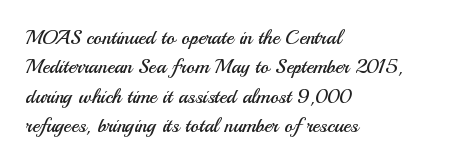
Look at the tracking — it's just the regular setting, nothing added. This sample keeps an unexceptional amount of space between lines. Each row of text sits above clean, open space. Ink coverage per letter is moderate at most. This rendering uses left alignment, leaving the right contour irregular.
